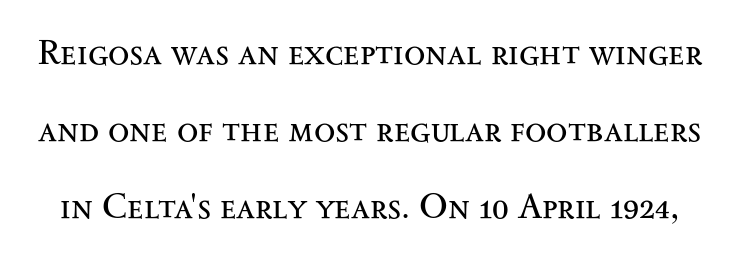
{"serif": "yes", "italic": "no", "bold": "no", "weight": "regular", "width": "wide", "stroke_contrast": "medium", "x_height": "small", "monospaced": "no", "underline": "no", "line_spacing": "loose", "line_spacing_ratio": 2.2, "letter_spacing": "normal", "letter_spacing_em": 0.0, "glyph_px": 35}
